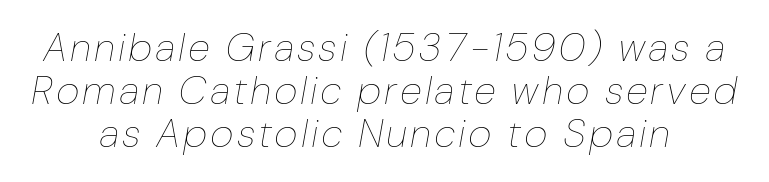
The image shows 40 px thin, condensed type, italic (leaning right); set centered, tight line spacing (1.08x), not underlined; low stroke contrast and a medium x-height.
